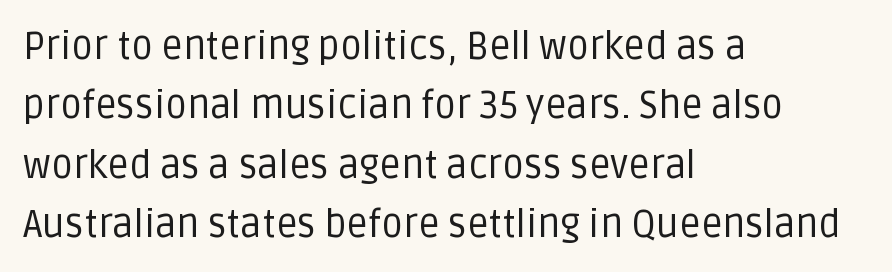
Q: Is the text bold? A: No.
Q: Is the text italic (slanted)? A: No, it is upright.
Q: Is the typeface a serif or a sans-serif typeface? A: Sans-serif.
Q: Is the text underlined? A: No.
Q: How is the paragraph aligned? A: Left-aligned.
Q: Is the spacing between letters normal or unusually wide? A: Normal.
Q: Is the spacing between lines tight, normal or loose? A: Normal.
Q: Width (condensed, normal, or wide)? A: Normal.
Q: Stroke contrast? A: Low.
Q: x-height? A: Large.
Q: Monospaced? A: No.
